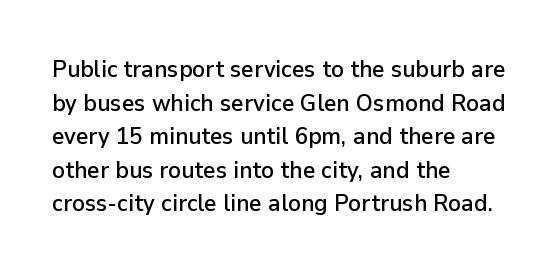
The image shows 24 px text type, upright; set left-aligned, normal line spacing (1.4x), normal letter spacing, not underlined.
